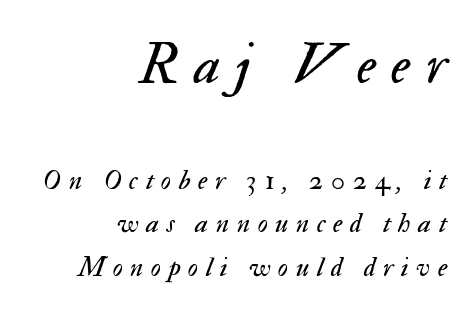
The image shows 57 px regular-weight type, italic (leaning right); set right-aligned, normal line spacing (1.54x), unusually wide letter spacing (+0.27 em), not underlined; the first (top) block is 2.04x larger; medium stroke contrast and a small x-height.
